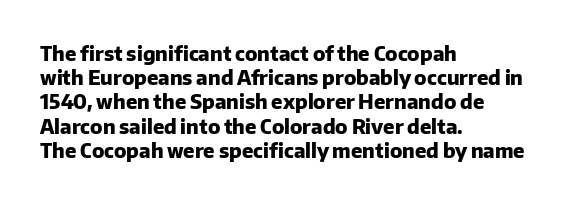
The image shows 20 px bold type, upright; set left-aligned, line spacing 1.21x, normal letter spacing, not underlined.
